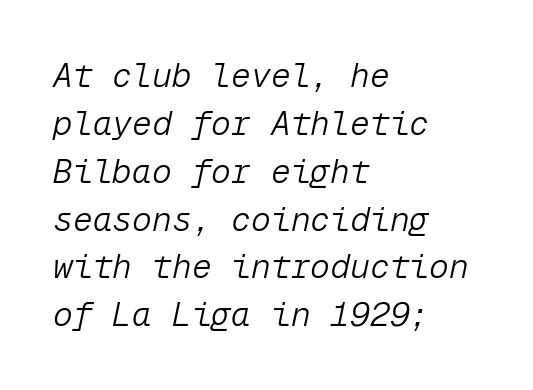
Reading down the column, the eye jumps a familiar distance to each next line. Vertical stems look standard width or narrower in stroke. If you drew a ruler down the left edge, every line would touch it. Only glyphs here, with clear space below each row. Letter spacing: default. In terms of posture, this sample is oblique.
